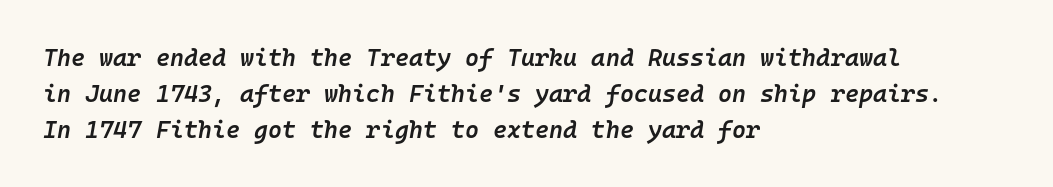
Q: Is the text bold? A: Semi-bold.
Q: Is the text italic (slanted)? A: Yes, it leans right by about 10 degrees.
Q: Is the text underlined? A: No.
Q: How is the paragraph aligned? A: Left-aligned.
Q: Is the spacing between letters normal or unusually wide? A: Normal.
Q: Is the spacing between lines tight, normal or loose? A: Normal.
